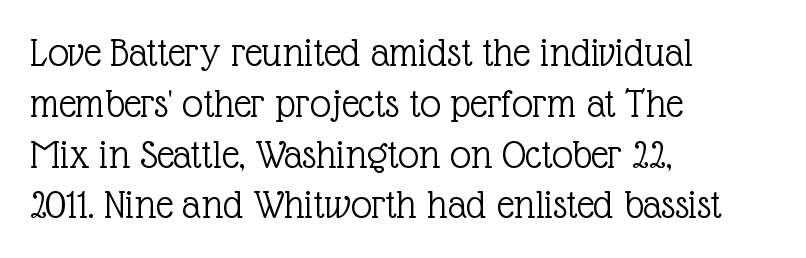
Q: Is the text bold? A: No.
Q: Is the text italic (slanted)? A: No, it is upright.
Q: Is the typeface a serif or a sans-serif typeface? A: Serif.
Q: Is the text underlined? A: No.
Q: How is the paragraph aligned? A: Left-aligned.
Q: Is the spacing between letters normal or unusually wide? A: Normal.
Q: Width (condensed, normal, or wide)? A: Normal.
Q: x-height? A: Medium.
Q: Monospaced? A: No.
